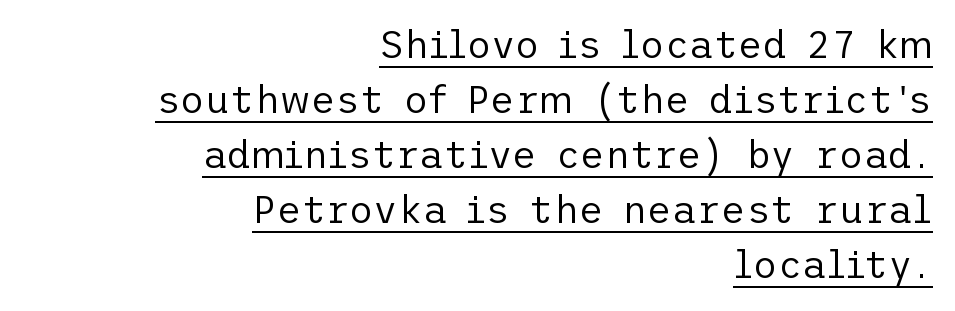
Q: Is the text bold? A: No.
Q: Is the text italic (slanted)? A: No, it is upright.
Q: Is the typeface a serif or a sans-serif typeface? A: Sans-serif.
Q: Is the text underlined? A: Yes.
Q: How is the paragraph aligned? A: Right-aligned.
Q: Is the spacing between letters normal or unusually wide? A: Normal.
Q: Is the spacing between lines tight, normal or loose? A: Normal.
Q: Width (condensed, normal, or wide)? A: Normal.
Q: Stroke contrast? A: Low.
Q: x-height? A: Medium.
